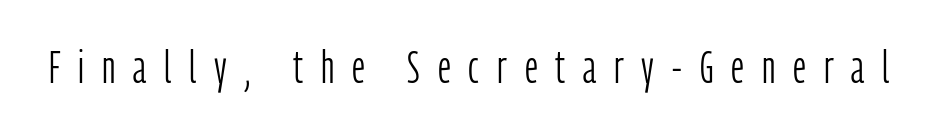
The image shows 46 px light, condensed sans-serif type, upright; set unusually wide letter spacing (+0.39 em), not underlined; low stroke contrast and a medium x-height.
